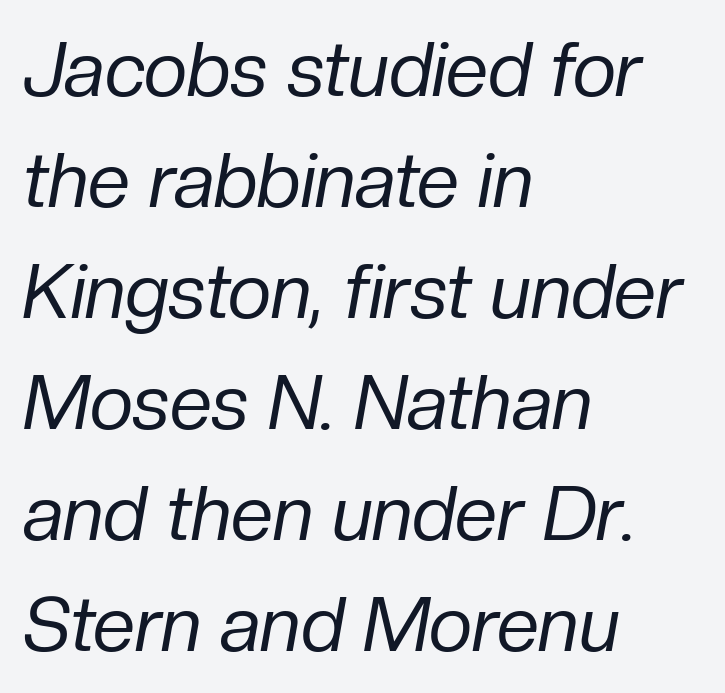
{"italic": "yes", "lean": "right", "slant_degrees": 10, "bold": "no", "weight": "regular", "width": "normal", "stroke_contrast": "low", "x_height": "medium", "monospaced": "no", "underline": "no", "align": "left", "line_spacing": "normal", "line_spacing_ratio": 1.46, "letter_spacing": "normal", "letter_spacing_em": 0.0, "glyph_px": 76}
